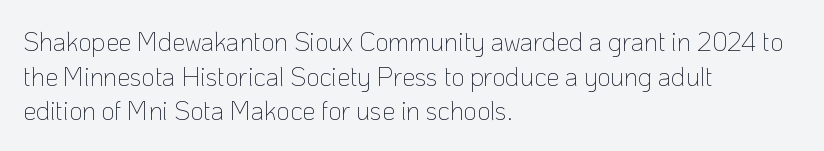
Q: Is the text bold? A: No.
Q: Is the text italic (slanted)? A: No, it is upright.
Q: Is the text underlined? A: No.
Q: How is the paragraph aligned? A: Left-aligned.
Q: Is the spacing between letters normal or unusually wide? A: Normal.
Q: Is the spacing between lines tight, normal or loose? A: Normal.
